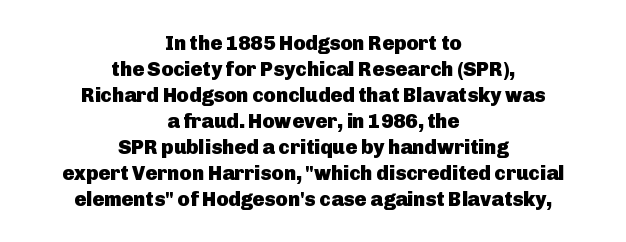
These lines carry a lot of weight — the face is fully bold. Posture: vertical. Vertical spacing — default. The glyphs are unaccompanied by any horizontal stroke below them. This sample is center-justified, so both line endings float freely.
